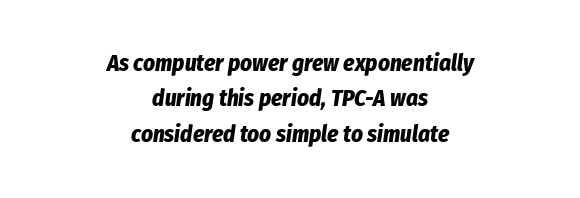
{"italic": "yes", "lean": "right", "slant_degrees": 8, "bold": "yes", "underline": "no", "align": "center", "line_spacing": "normal", "line_spacing_ratio": 1.54, "letter_spacing": "normal", "letter_spacing_em": 0.0, "glyph_px": 23}
